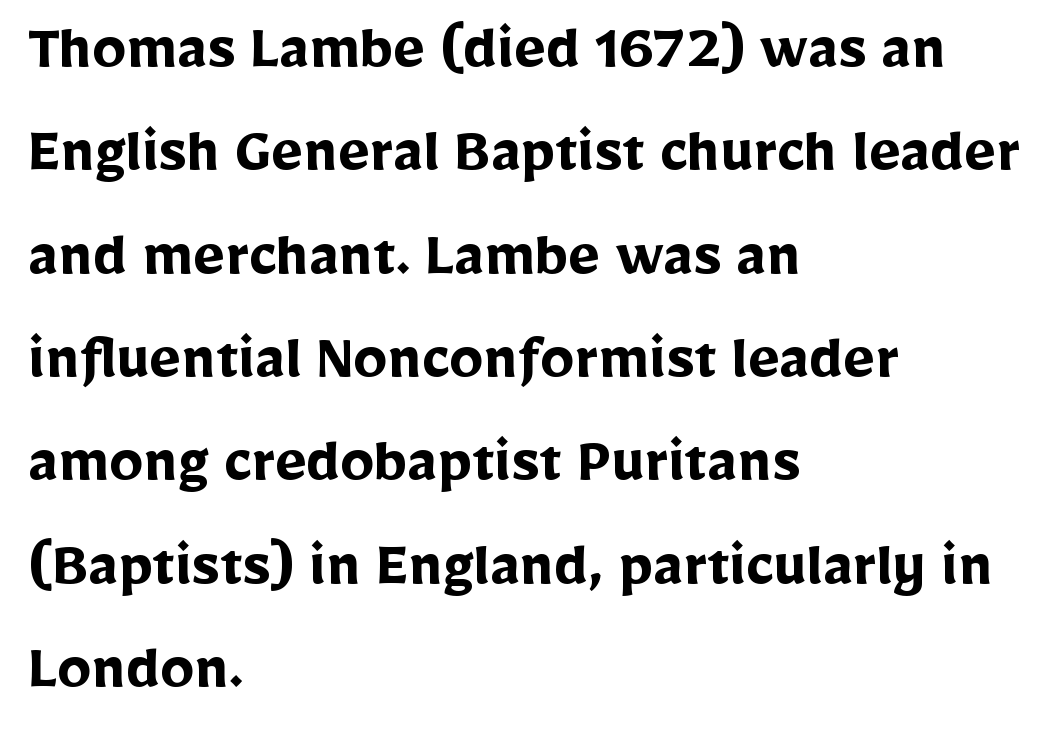
{"serif": "no", "italic": "no", "bold": "yes", "weight": "semibold", "width": "normal", "stroke_contrast": "low", "x_height": "medium", "monospaced": "no", "underline": "no", "align": "left", "line_spacing": "normal", "line_spacing_ratio": 1.52, "letter_spacing": "normal", "letter_spacing_em": 0.0, "glyph_px": 68}
